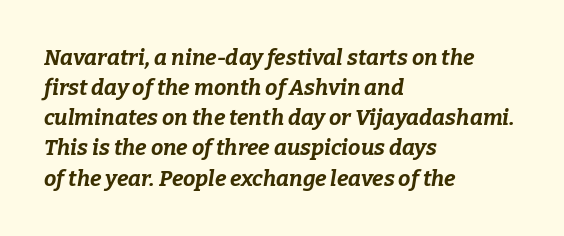
Each new line begins a customary step beneath the previous one. If you drew a line through each stem, it would be angled. Students, note that the glyphs here touch the page at normal intervals. A full-strength bold gives these letters their thick strokes.
